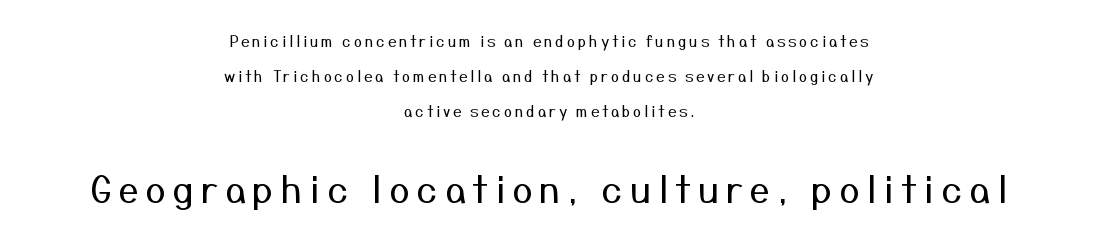
A bare baseline throughout the passage. The text block is weighted toward neither margin, spreading evenly from the middle. Think of a printed novel: that variable character pitch is what you see here. The lines are spread far apart with generous leading. The rendering shows plain stroke endings on the letterforms — a sans-serif design.
